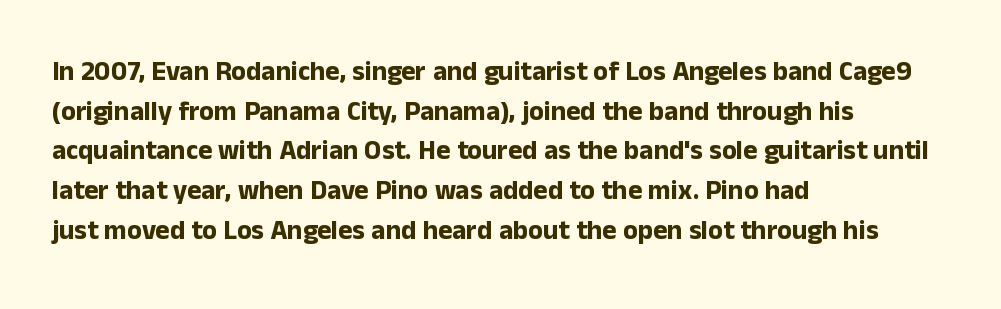
{"italic": "no", "bold": "yes", "underline": "no", "align": "left", "line_spacing": "normal", "line_spacing_ratio": 1.47, "letter_spacing": "normal", "letter_spacing_em": 0.0, "glyph_px": 27}
